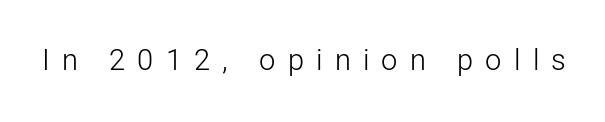
The area under the type is left untouched. Examine the stroke ends and you'll find no serifs. The rendering uses natural spacing where letterforms have individual widths. Compared with a typical body face, this is equally light or lighter still. If you drew a line through each stem, it would be perfectly vertical. What stands out about the letter spacing? Its width — letters are far apart.
